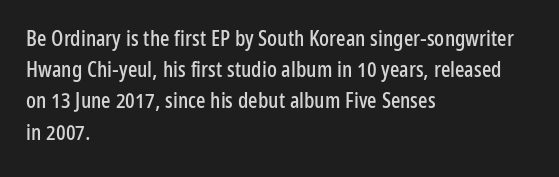
The image shows 22 px text type, upright; set left-aligned, normal line spacing (1.42x), normal letter spacing, not underlined.
